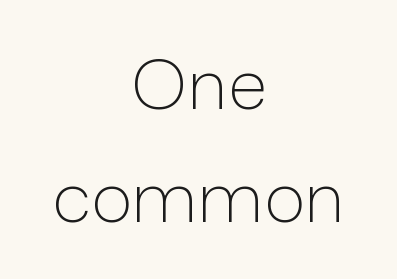
The image shows 69 px light sans-serif type, upright; set centered, normal line spacing (1.64x), normal letter spacing, not underlined; low stroke contrast and a medium x-height.
